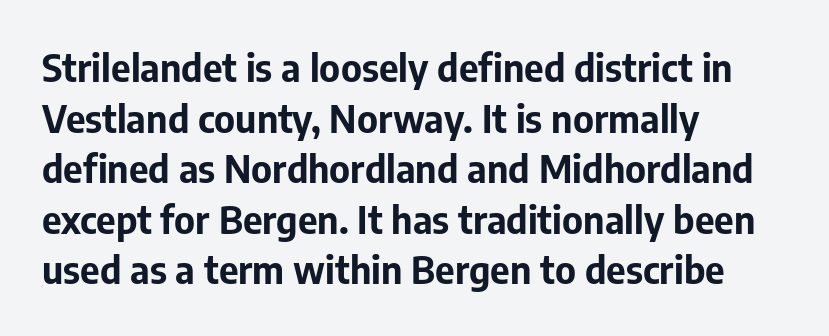
Q: Is the text bold? A: Yes.
Q: Is the text italic (slanted)? A: No, it is upright.
Q: Is the typeface a serif or a sans-serif typeface? A: Sans-serif.
Q: Is the text underlined? A: No.
Q: How is the paragraph aligned? A: Left-aligned.
Q: Is the spacing between letters normal or unusually wide? A: Normal.
Q: Is the spacing between lines tight, normal or loose? A: Normal.
Q: Width (condensed, normal, or wide)? A: Normal.
Q: Stroke contrast? A: Low.
Q: x-height? A: Medium.
Q: Monospaced? A: No.
